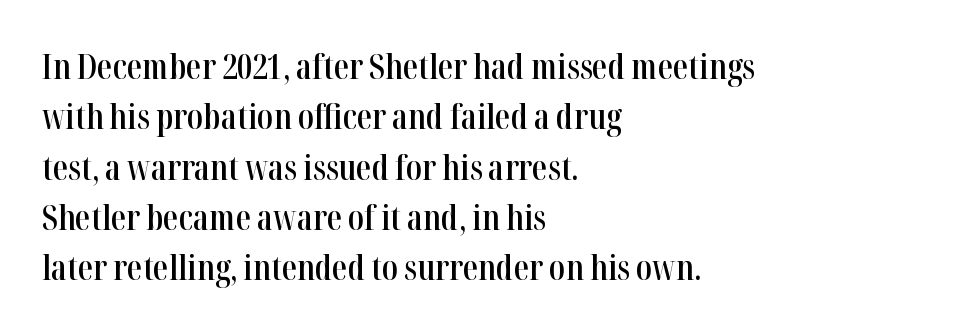
{"serif": "yes", "italic": "no", "bold": "semi", "weight": "semibold", "width": "condensed", "stroke_contrast": "high", "x_height": "medium", "monospaced": "no", "underline": "no", "align": "left", "line_spacing": "normal", "line_spacing_ratio": 1.48, "letter_spacing": "normal", "letter_spacing_em": 0.0, "glyph_px": 34}
